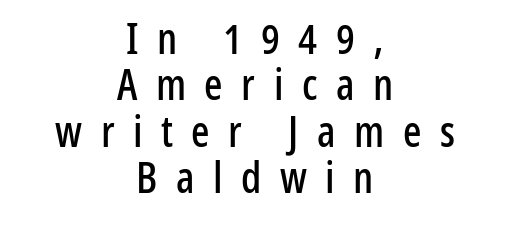
{"serif": "no", "italic": "no", "width": "condensed", "stroke_contrast": "low", "x_height": "medium", "monospaced": "no", "underline": "no", "align": "center", "line_spacing": "tight", "line_spacing_ratio": 1.08, "letter_spacing": "wide", "letter_spacing_em": 0.43, "glyph_px": 43}
